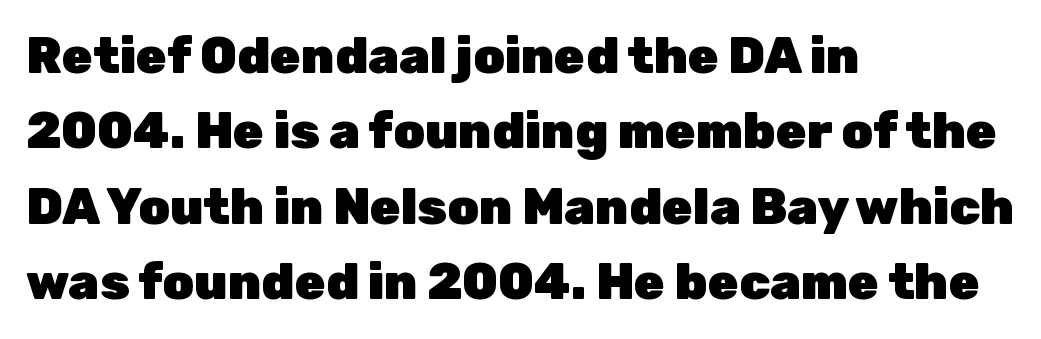
{"serif": "no", "italic": "no", "bold": "yes", "weight": "heavy", "width": "normal", "stroke_contrast": "low", "x_height": "medium", "monospaced": "no", "underline": "no", "align": "left", "line_spacing": "normal", "line_spacing_ratio": 1.51, "letter_spacing": "normal", "letter_spacing_em": 0.0, "glyph_px": 50}
